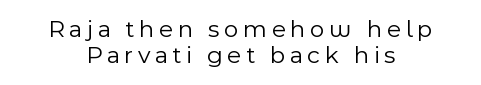
Q: Is the text bold? A: No.
Q: Is the text italic (slanted)? A: No, it is upright.
Q: Is the text underlined? A: No.
Q: How is the paragraph aligned? A: Centered.
Q: Is the spacing between lines tight, normal or loose? A: Tight.
